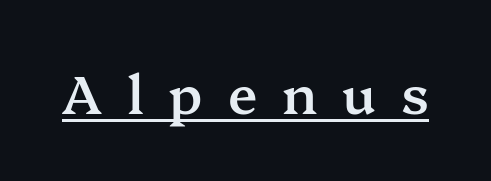
Q: Is the text bold? A: Semi-bold.
Q: Is the text italic (slanted)? A: No, it is upright.
Q: Is the typeface a serif or a sans-serif typeface? A: Serif.
Q: Is the text underlined? A: Yes.
Q: Is the spacing between letters normal or unusually wide? A: Unusually wide.
Q: Width (condensed, normal, or wide)? A: Normal.
Q: Stroke contrast? A: Medium.
Q: x-height? A: Medium.
Q: Monospaced? A: No.
